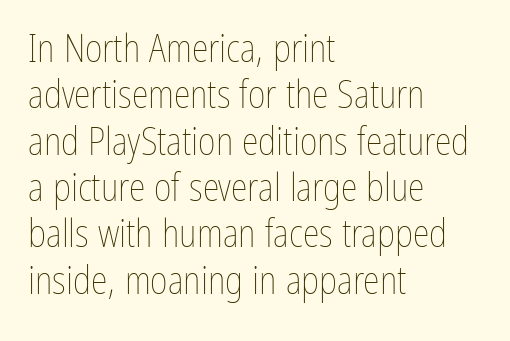
{"italic": "no", "bold": "no", "weight": "thin", "width": "condensed", "stroke_contrast": "low", "x_height": "medium", "monospaced": "no", "underline": "no", "align": "left", "line_spacing_ratio": 1.22, "letter_spacing": "normal", "letter_spacing_em": 0.0, "glyph_px": 38}
